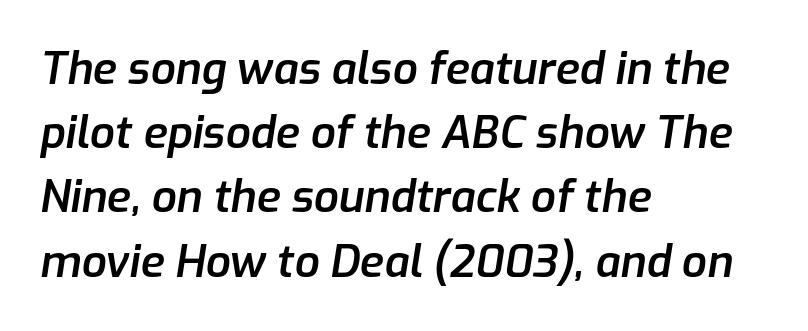
{"italic": "yes", "lean": "right", "slant_degrees": 9, "bold": "semi", "weight": "semibold", "width": "normal", "stroke_contrast": "low", "x_height": "medium", "monospaced": "no", "underline": "no", "align": "left", "line_spacing": "normal", "line_spacing_ratio": 1.46, "letter_spacing": "normal", "letter_spacing_em": 0.0, "glyph_px": 44}
